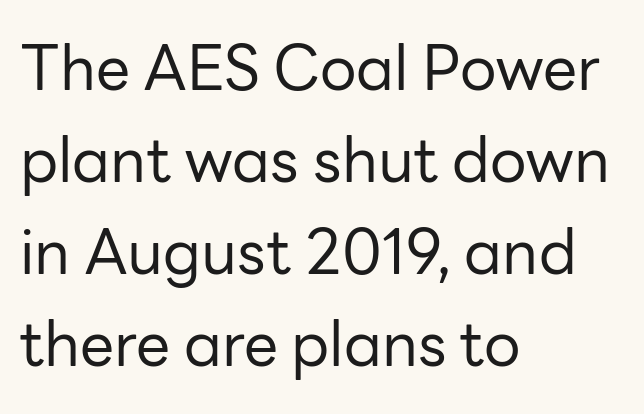
Typographically, this falls in the sans-serif category. The typeface has the unassuming heft of standard copy or less. Reading down the column, the eye jumps a familiar distance to each next line. The letterforms sit shoulder to shoulder at normal distance.
